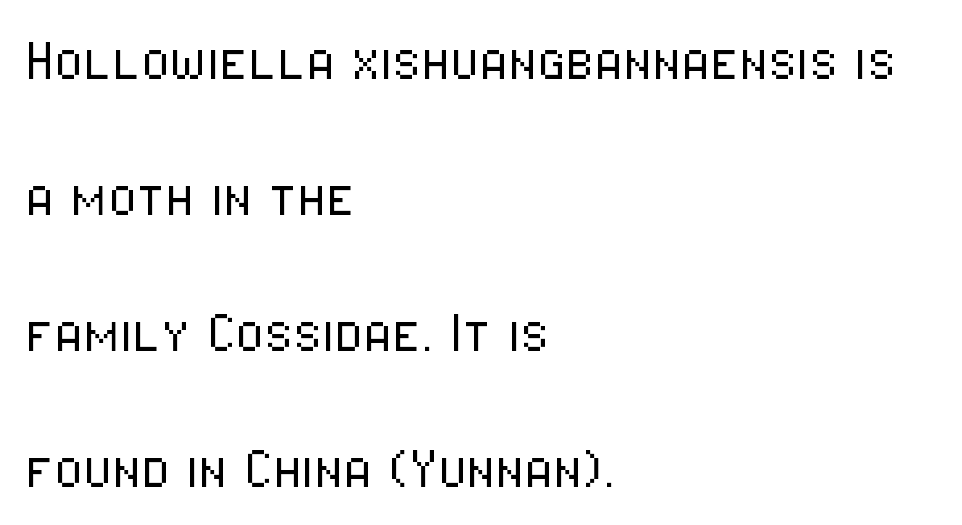
{"serif": "no", "italic": "no", "bold": "no", "weight": "light", "width": "condensed", "stroke_contrast": "low", "x_height": "medium", "monospaced": "no", "underline": "no", "align": "left", "line_spacing": "loose", "line_spacing_ratio": 2.06, "letter_spacing": "normal", "letter_spacing_em": 0.0, "glyph_px": 66}
